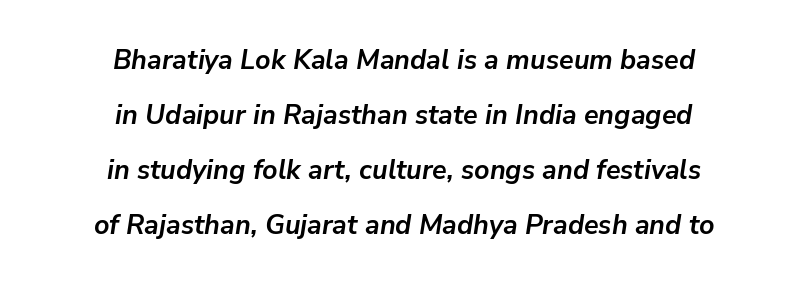
A clean baseline with only descenders dipping below it. Weight: bold. Where is the straight margin? There isn't one; the lines are centered. Widely set lines give the paragraph a tall, airy silhouette. Would a proofreader flag this as italicized? Yes.
